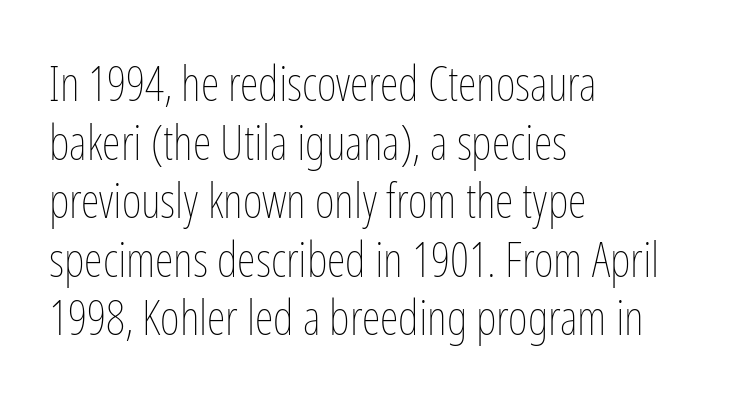
The image shows 48 px thin, condensed type, upright; set left-aligned, line spacing 1.22x, normal letter spacing, not underlined; low stroke contrast and a medium x-height.
